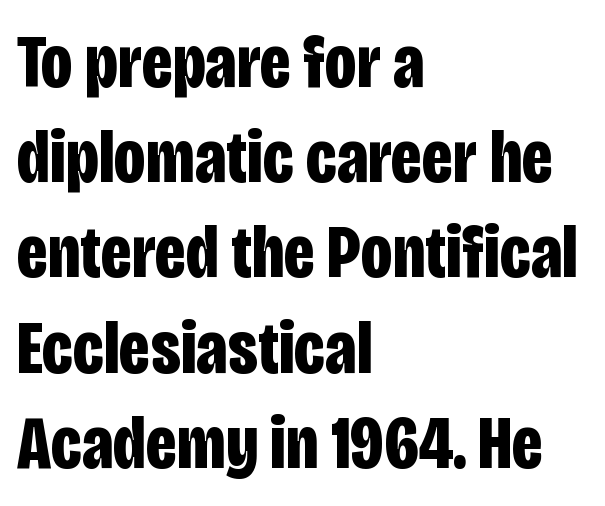
The image shows 75 px bold, condensed sans-serif type, upright; set left-aligned, normal line spacing (1.27x), normal letter spacing, not underlined; low stroke contrast and a large x-height.
